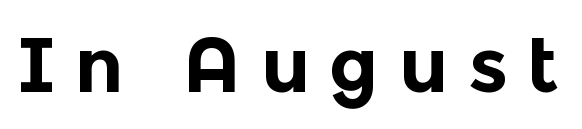
The image shows 77 px bold sans-serif type, upright; set unusually wide letter spacing (+0.25 em), not underlined; a medium x-height.
